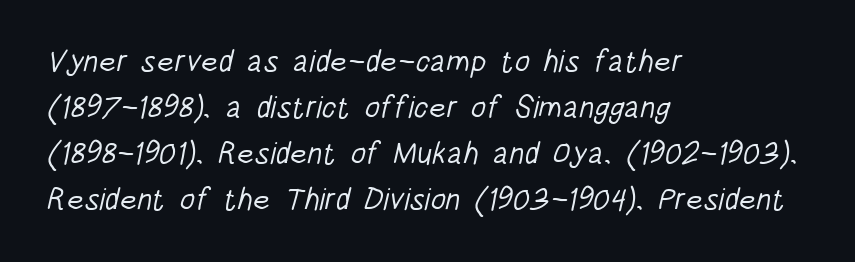
Examine the stroke ends and you'll find no serifs. The tracking reads as untouched default to a designer's eye. Is the stroke heavy? The answer is a plain regular-or-lighter. The glyphs are unaccompanied by any horizontal stroke below them.
